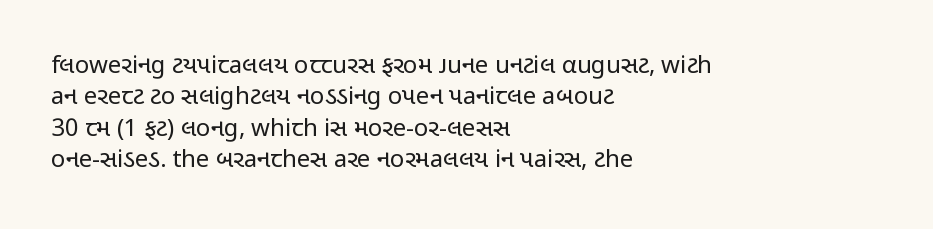
{"italic": "no", "bold": "no", "underline": "no", "align": "left", "line_spacing": "normal", "line_spacing_ratio": 1.31, "letter_spacing": "normal", "letter_spacing_em": 0.0, "glyph_px": 24}
